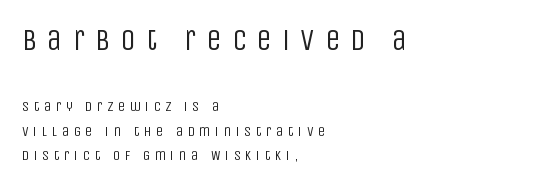
Q: Is the text bold? A: No.
Q: Is the text italic (slanted)? A: No, it is upright.
Q: Is the typeface a serif or a sans-serif typeface? A: Sans-serif.
Q: Is the text underlined? A: No.
Q: How is the paragraph aligned? A: Left-aligned.
Q: Is the spacing between letters normal or unusually wide? A: Unusually wide.
Q: Which block of text is set in a larger size, the first (top) or the second (bottom)? A: The first (top) one.
Q: Width (condensed, normal, or wide)? A: Condensed.
Q: Stroke contrast? A: Low.
Q: x-height? A: Large.
Q: Monospaced? A: No.
